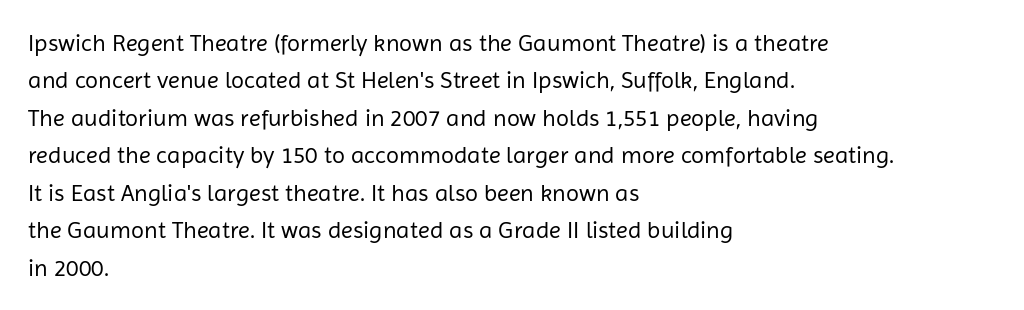
The image shows 24 px text type, upright; set left-aligned, normal line spacing (1.56x), normal letter spacing, not underlined.
